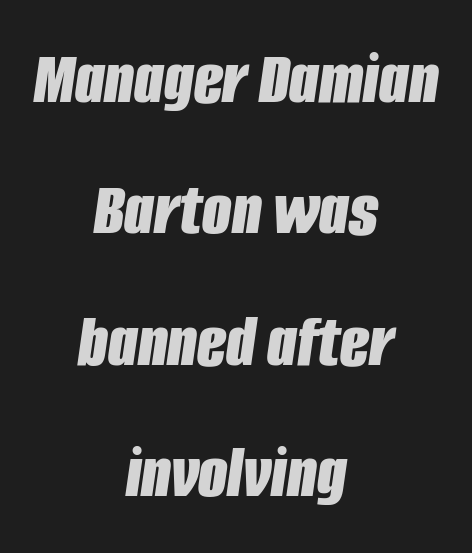
{"italic": "yes", "lean": "right", "slant_degrees": 8, "bold": "yes", "weight": "bold", "width": "condensed", "stroke_contrast": "low", "x_height": "large", "monospaced": "no", "underline": "no", "align": "center", "line_spacing_ratio": 1.73, "letter_spacing": "normal", "letter_spacing_em": 0.0, "glyph_px": 76}
